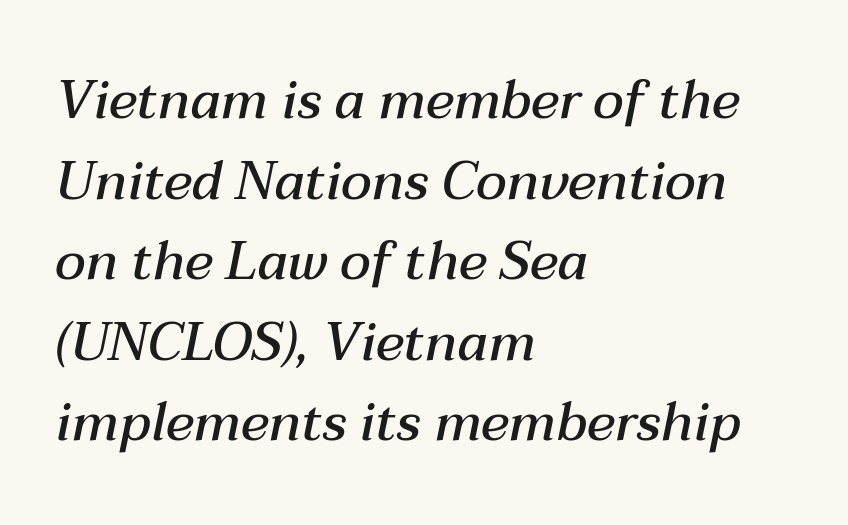
Visually the block forms a straight wall on the left and a jagged coastline on the right. A typesetter would call this proportional, since set widths differ per character. The glyphs have the mass of a demibold cut, below bold. These lines sit exactly where default settings would place them.
